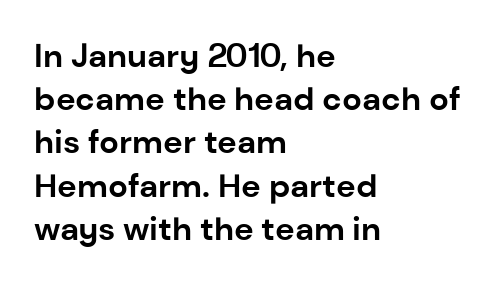
{"serif": "no", "italic": "no", "bold": "yes", "weight": "bold", "width": "normal", "stroke_contrast": "low", "x_height": "medium", "monospaced": "no", "underline": "no", "align": "left", "line_spacing": "normal", "line_spacing_ratio": 1.31, "letter_spacing": "normal", "letter_spacing_em": 0.0, "glyph_px": 33}
